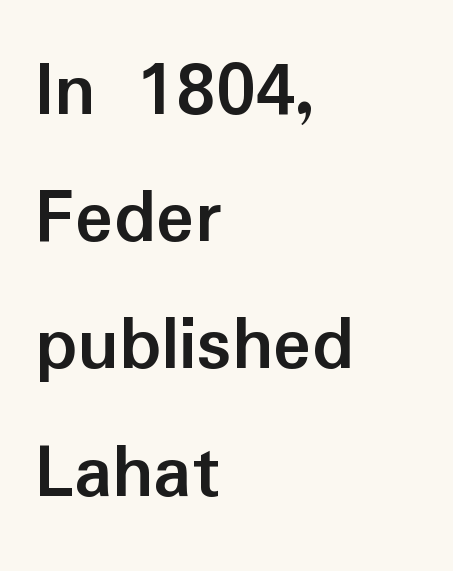
The image shows 80 px semibold sans-serif type, upright; set left-aligned, normal line spacing (1.59x), normal letter spacing, not underlined; low stroke contrast and a medium x-height.
